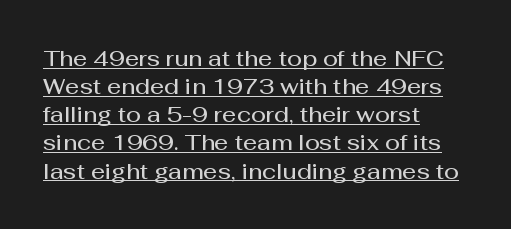
{"italic": "no", "bold": "semi", "underline": "yes", "align": "left", "line_spacing": "normal", "line_spacing_ratio": 1.28, "letter_spacing": "normal", "letter_spacing_em": 0.0, "glyph_px": 22}
